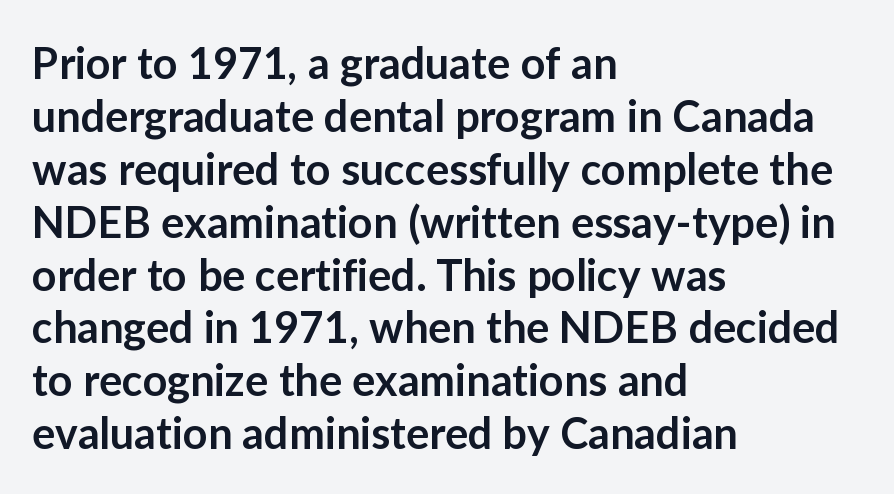
Q: Is the text bold? A: Semi-bold.
Q: Is the text italic (slanted)? A: No, it is upright.
Q: Is the typeface a serif or a sans-serif typeface? A: Sans-serif.
Q: Is the text underlined? A: No.
Q: How is the paragraph aligned? A: Left-aligned.
Q: Is the spacing between letters normal or unusually wide? A: Normal.
Q: Width (condensed, normal, or wide)? A: Normal.
Q: Stroke contrast? A: Low.
Q: x-height? A: Medium.
Q: Monospaced? A: No.
